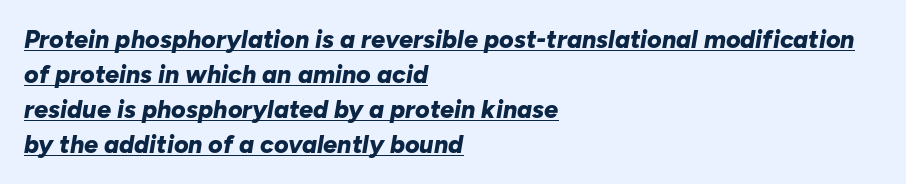
{"italic": "yes", "lean": "right", "slant_degrees": 10, "bold": "yes", "underline": "yes", "align": "left", "line_spacing": "normal", "line_spacing_ratio": 1.4, "letter_spacing": "normal", "letter_spacing_em": 0.0, "glyph_px": 25}
